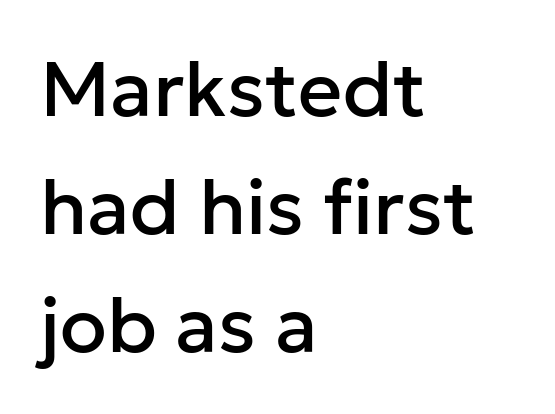
Q: Is the text italic (slanted)? A: No, it is upright.
Q: Is the typeface a serif or a sans-serif typeface? A: Sans-serif.
Q: Is the text underlined? A: No.
Q: How is the paragraph aligned? A: Left-aligned.
Q: Is the spacing between letters normal or unusually wide? A: Normal.
Q: Is the spacing between lines tight, normal or loose? A: Normal.
Q: Width (condensed, normal, or wide)? A: Normal.
Q: Stroke contrast? A: Low.
Q: x-height? A: Medium.
Q: Monospaced? A: No.
